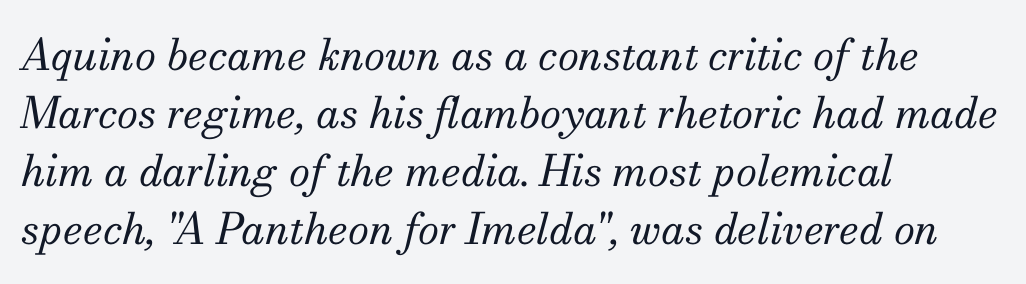
Q: Is the text bold? A: No.
Q: Is the text italic (slanted)? A: Yes, it leans right by about 13 degrees.
Q: Is the typeface a serif or a sans-serif typeface? A: Serif.
Q: Is the text underlined? A: No.
Q: How is the paragraph aligned? A: Left-aligned.
Q: Is the spacing between letters normal or unusually wide? A: Normal.
Q: Is the spacing between lines tight, normal or loose? A: Normal.
Q: Width (condensed, normal, or wide)? A: Normal.
Q: Stroke contrast? A: Medium.
Q: x-height? A: Small.
Q: Monospaced? A: No.
